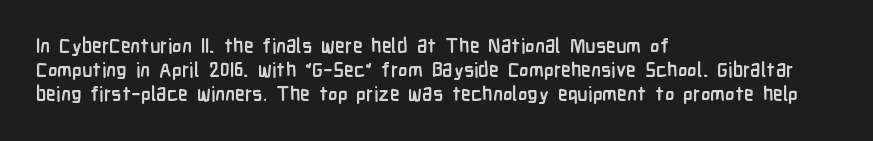
Descenders hang freely into open space. The paragraph has a hard left edge and a soft right edge. It's the straight-up-and-down kind of type. Observe the ordinary spacing: letters are neighbours, not strangers. Weight check: bold — yes, fully.
